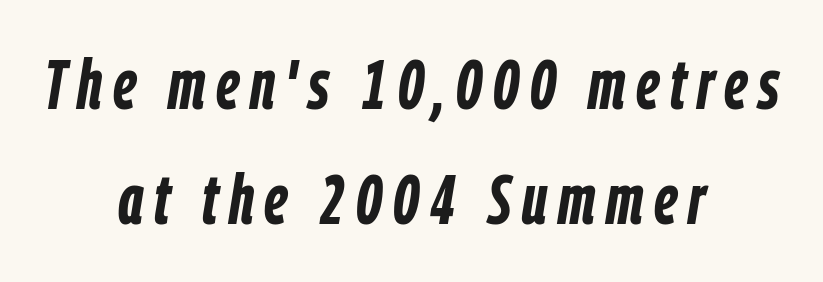
The image shows 71 px semibold, condensed type, italic (leaning right); set centered, normal line spacing (1.62x), not underlined; low stroke contrast and a medium x-height.
